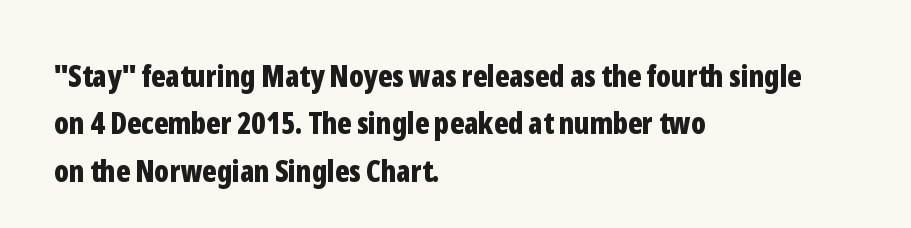
The image shows 30 px bold, condensed sans-serif type, upright; set left-aligned, normal line spacing (1.58x), normal letter spacing, not underlined; low stroke contrast and a medium x-height.
